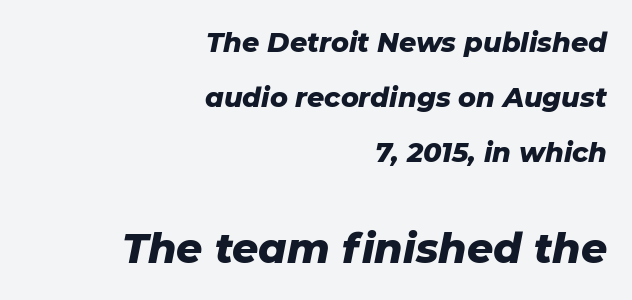
Glance below the letters and you will spot only blank space. Whoever set this chose breathing room over compactness in the vertical rhythm. The lower block of text is set noticeably larger than the block above it. Standard letterfit; no display-style spreading of the glyphs. Tall strokes in this sample are angled rather than plumb.
